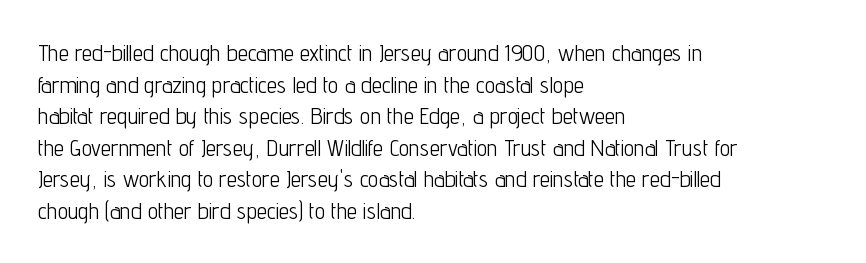
Q: Is the text bold? A: No.
Q: Is the text italic (slanted)? A: No, it is upright.
Q: Is the text underlined? A: No.
Q: How is the paragraph aligned? A: Left-aligned.
Q: Is the spacing between letters normal or unusually wide? A: Normal.
Q: Is the spacing between lines tight, normal or loose? A: Normal.
